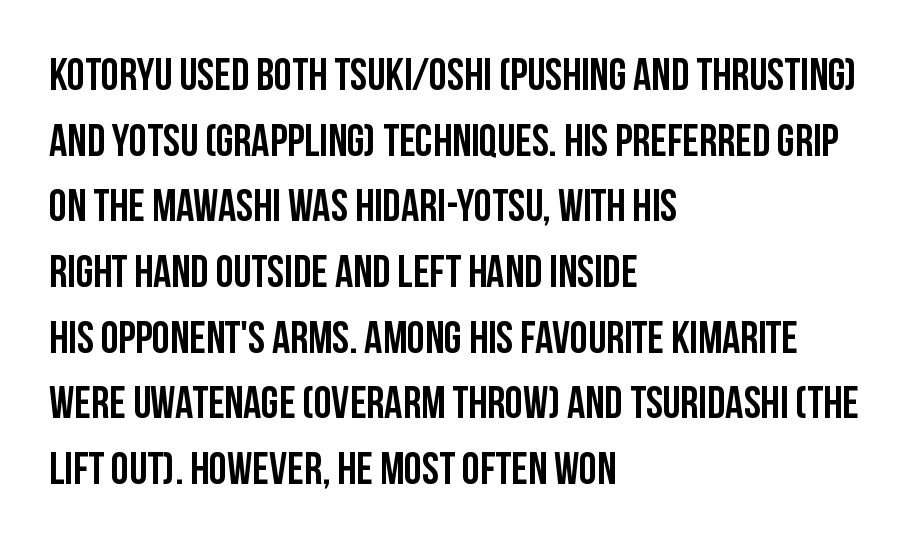
Is this a fixed-width face? No — the glyphs have proportional, varying widths. What stands out about the letter spacing? Nothing — it is the standard amount. Weight: bold. Glance below the letters and you will spot only blank space. Normally led — the rows are evenly, conventionally spaced.
